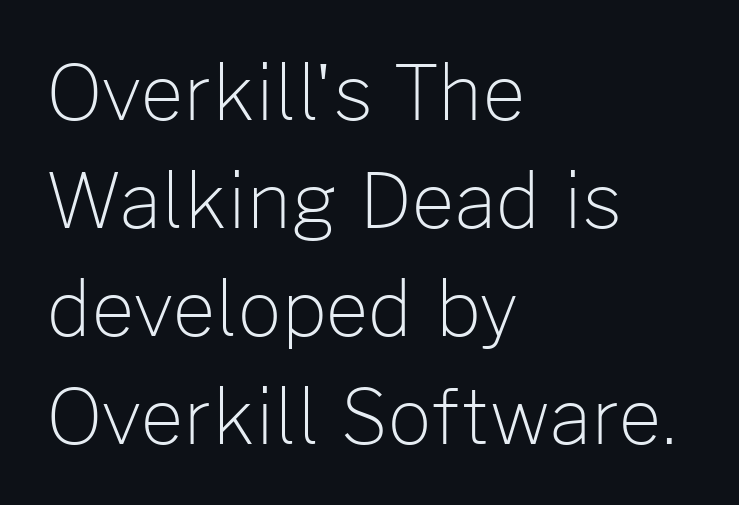
{"serif": "no", "italic": "no", "bold": "no", "weight": "light", "width": "normal", "stroke_contrast": "low", "x_height": "medium", "monospaced": "no", "underline": "no", "align": "left", "line_spacing": "normal", "line_spacing_ratio": 1.42, "letter_spacing": "normal", "letter_spacing_em": 0.0, "glyph_px": 76}
